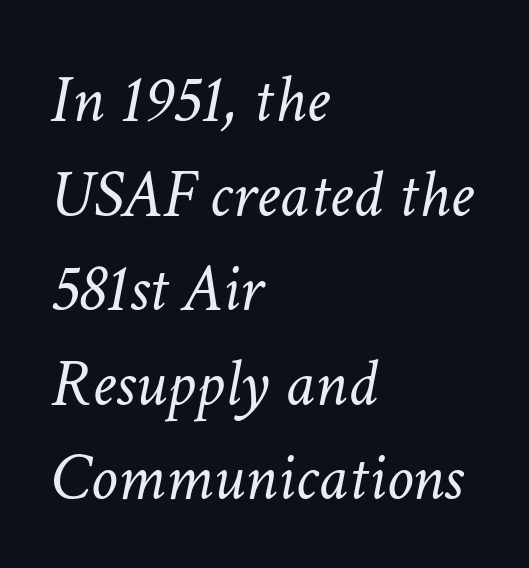
Nobody touched the tracking dial on this one. Leading: standard. Yep, that's italic — everything's leaning. Each row of text sits above clean, open space. Note the varied advance widths — an 'i' is clearly narrower than an 'm'. Each stroke keeps to a modest, everyday thickness or less.
